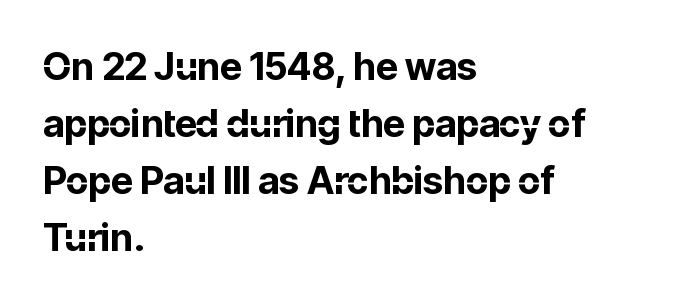
This sample is left-justified, so line endings fall wherever the words run out. Heft: maximum for text — a bold. The rendering uses natural spacing where letterforms have individual widths. Tracking here is standard; glyphs follow each other at the usual distance.
